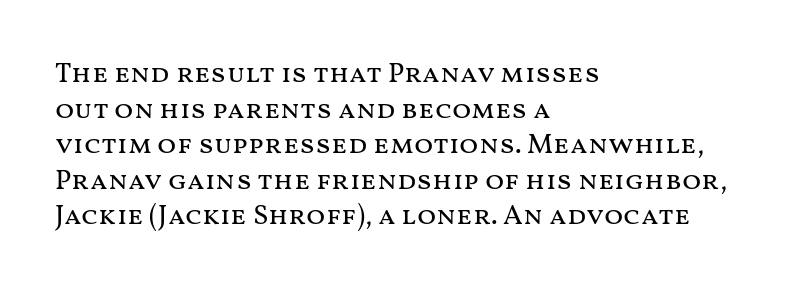
The typesetting does not lean heavy: it is not bold. This rendering leaves character spacing at its baseline value. Casual observation: everything's shoved over to the left. The rendering uses natural spacing where letterforms have individual widths. Rendered with straight, roman letterforms.
